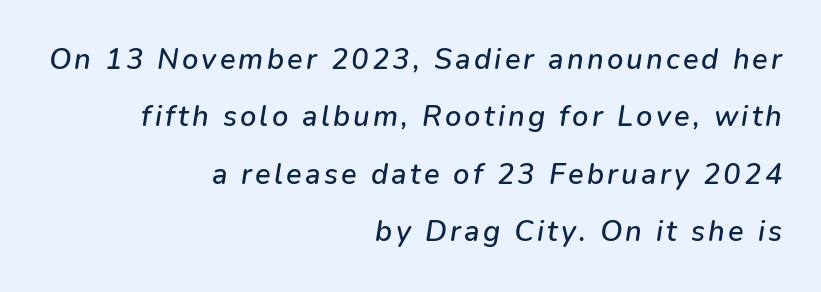
Q: Is the text italic (slanted)? A: Yes, it leans right by about 9 degrees.
Q: Is the text underlined? A: No.
Q: How is the paragraph aligned? A: Right-aligned.
Q: Is the spacing between lines tight, normal or loose? A: Loose.
Q: Width (condensed, normal, or wide)? A: Normal.
Q: Stroke contrast? A: Low.
Q: x-height? A: Medium.
Q: Monospaced? A: No.
